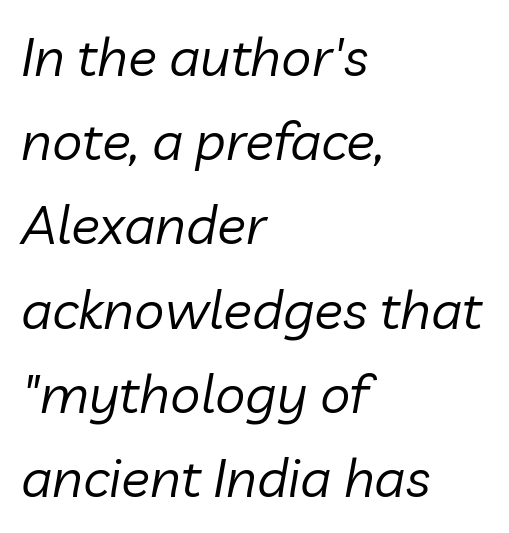
{"italic": "yes", "lean": "right", "slant_degrees": 10, "bold": "no", "weight": "regular", "width": "normal", "stroke_contrast": "low", "x_height": "medium", "monospaced": "no", "underline": "no", "align": "left", "line_spacing": "normal", "line_spacing_ratio": 1.56, "letter_spacing": "normal", "letter_spacing_em": 0.0, "glyph_px": 54}
